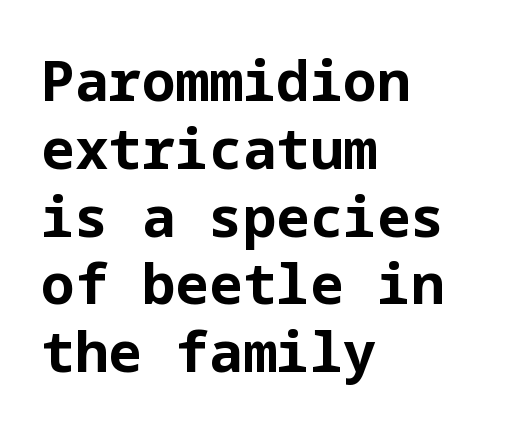
{"serif": "no", "italic": "no", "bold": "yes", "weight": "bold", "width": "normal", "stroke_contrast": "low", "x_height": "medium", "underline": "no", "align": "left", "line_spacing_ratio": 1.21, "letter_spacing": "normal", "letter_spacing_em": 0.0, "glyph_px": 56}
